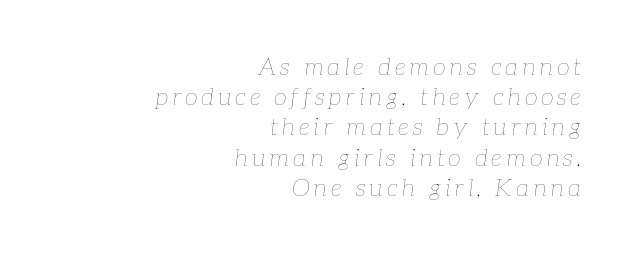
{"italic": "yes", "lean": "right", "slant_degrees": 7, "bold": "no", "underline": "no", "align": "right", "line_spacing": "normal", "line_spacing_ratio": 1.26, "glyph_px": 24}
